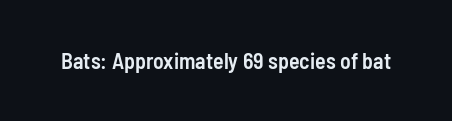
There is no visible air inserted between adjacent glyphs. The characters look somewhat weighty, a semibold short of true bold. Check the space under the baseline: it is left empty. Ascenders rise straight up at ninety degrees.
